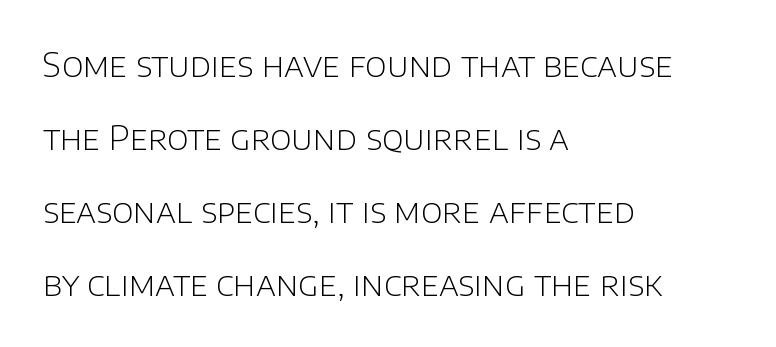
The image shows 33 px light sans-serif type, upright; set left-aligned, loose line spacing (2.21x), normal letter spacing, not underlined; low stroke contrast and a large x-height.
